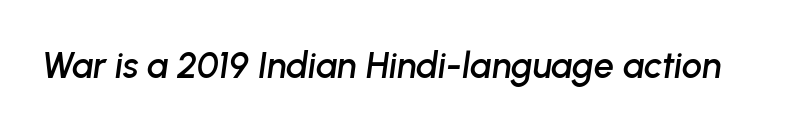
The image shows 36 px text type, italic (leaning right); set normal letter spacing, not underlined; low stroke contrast and a medium x-height.
